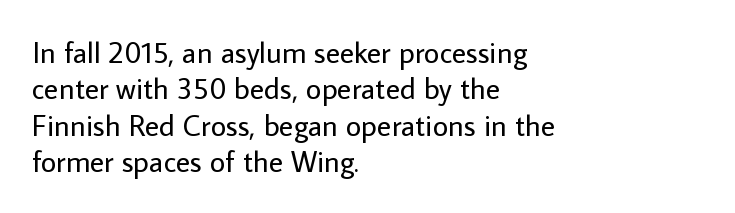
Q: Is the text bold? A: No.
Q: Is the text italic (slanted)? A: No, it is upright.
Q: Is the typeface a serif or a sans-serif typeface? A: Sans-serif.
Q: Is the text underlined? A: No.
Q: How is the paragraph aligned? A: Left-aligned.
Q: Is the spacing between letters normal or unusually wide? A: Normal.
Q: Width (condensed, normal, or wide)? A: Normal.
Q: Stroke contrast? A: Low.
Q: x-height? A: Medium.
Q: Monospaced? A: No.
